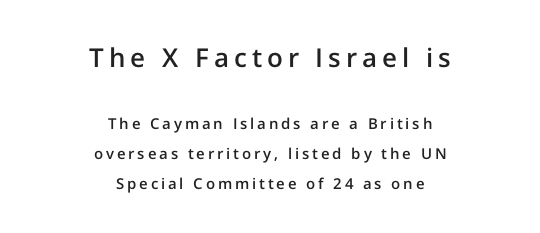
{"italic": "no", "bold": "semi", "underline": "no", "align": "center", "line_spacing": "loose", "line_spacing_ratio": 2.0, "larger_block": "first", "size_ratio": 1.73, "glyph_px": 26}
